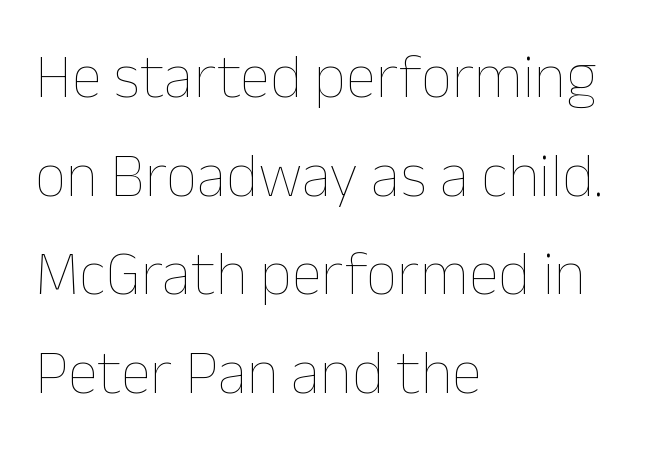
The image shows 62 px thin type, upright; set left-aligned, normal line spacing (1.59x), normal letter spacing, not underlined; low stroke contrast and a medium x-height.
